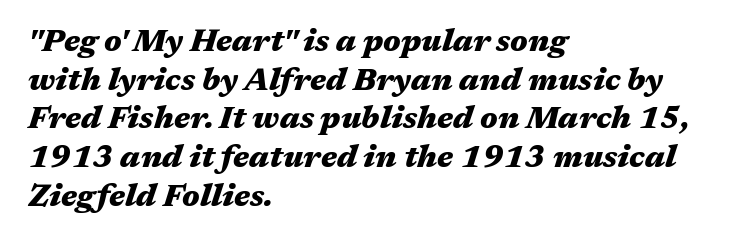
The image shows 31 px heavy, wide type, italic (leaning right); set left-aligned, normal line spacing (1.25x), normal letter spacing, not underlined; medium stroke contrast and a medium x-height.
